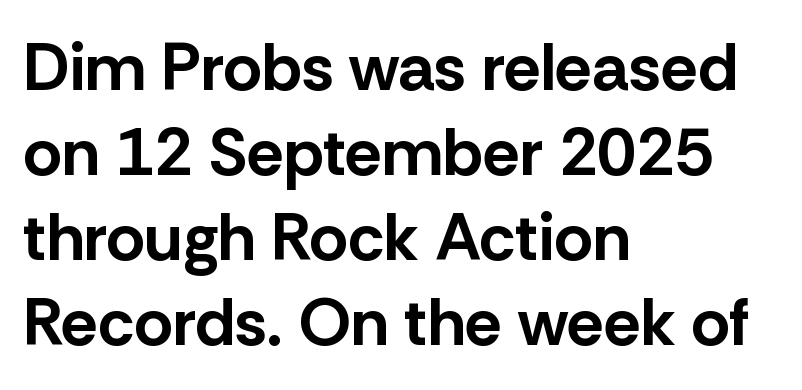
{"serif": "no", "italic": "no", "bold": "yes", "weight": "bold", "width": "normal", "stroke_contrast": "low", "x_height": "medium", "monospaced": "no", "underline": "no", "align": "left", "line_spacing": "normal", "line_spacing_ratio": 1.27, "letter_spacing": "normal", "letter_spacing_em": 0.0, "glyph_px": 67}
